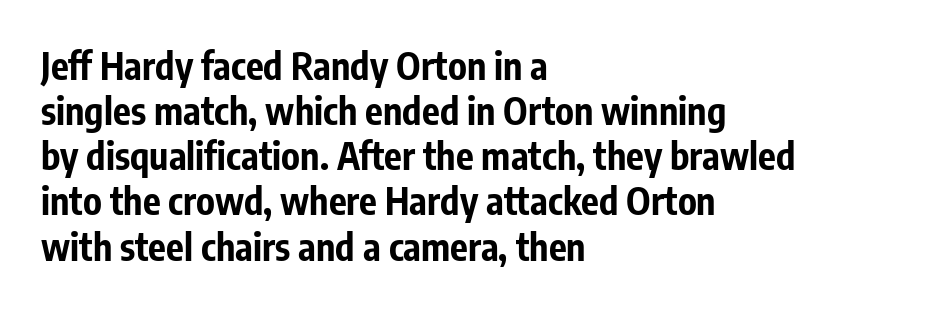
The image shows 37 px bold, condensed sans-serif type, upright; set left-aligned, line spacing 1.22x, normal letter spacing, not underlined; low stroke contrast and a medium x-height.
